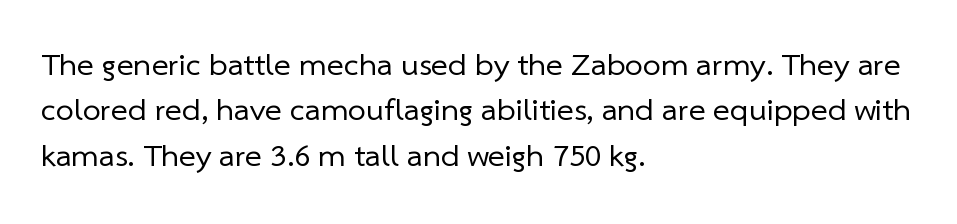
The image shows 32 px regular-weight sans-serif type; set left-aligned, normal line spacing (1.42x), normal letter spacing, not underlined; low stroke contrast and a medium x-height.
